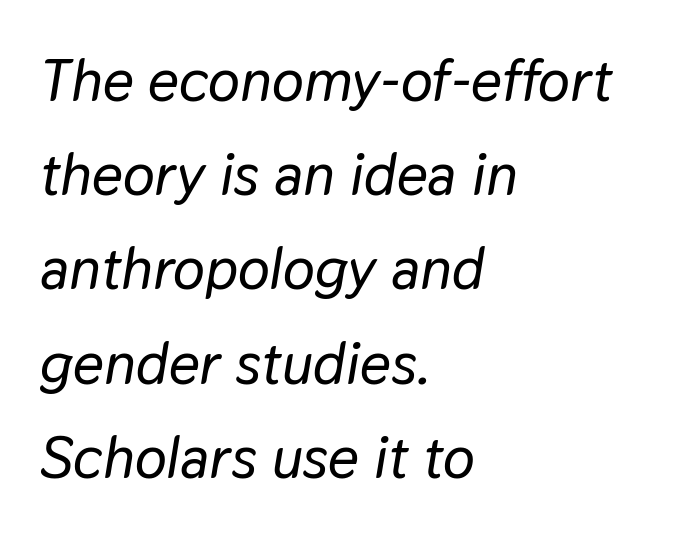
The image shows 60 px text type, italic (leaning right); set left-aligned, normal line spacing (1.57x), normal letter spacing, not underlined; low stroke contrast and a medium x-height.
